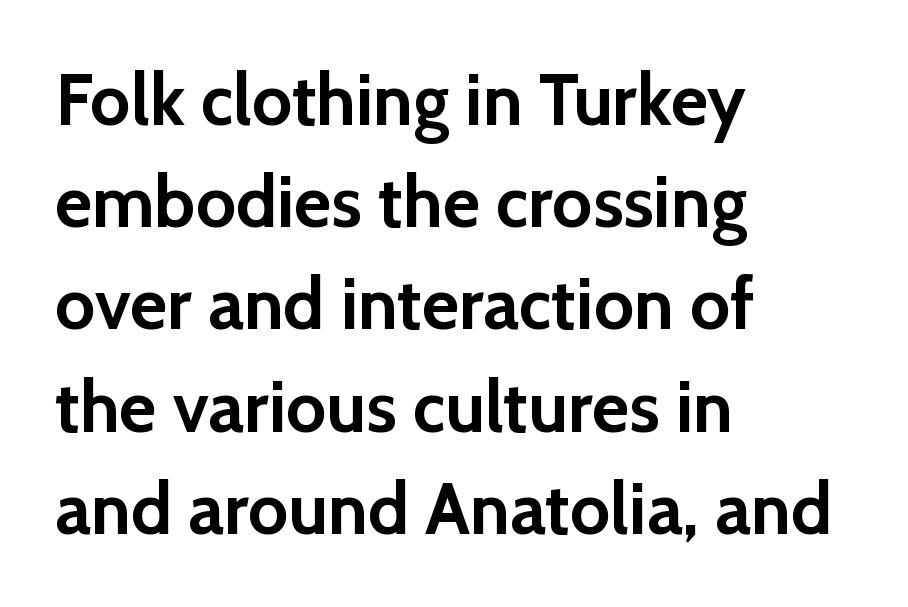
Q: Is the text bold? A: Yes.
Q: Is the text italic (slanted)? A: No, it is upright.
Q: Is the typeface a serif or a sans-serif typeface? A: Sans-serif.
Q: Is the text underlined? A: No.
Q: How is the paragraph aligned? A: Left-aligned.
Q: Is the spacing between letters normal or unusually wide? A: Normal.
Q: Is the spacing between lines tight, normal or loose? A: Normal.
Q: Width (condensed, normal, or wide)? A: Normal.
Q: x-height? A: Medium.
Q: Monospaced? A: No.
